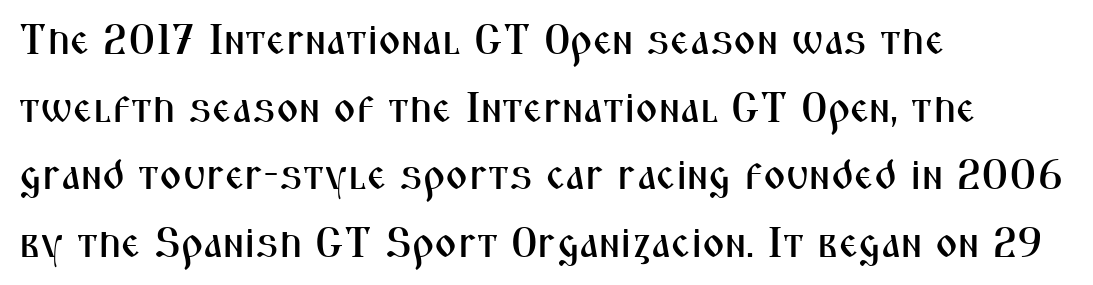
The image shows 43 px condensed sans-serif type, upright; set left-aligned, normal line spacing (1.57x), normal letter spacing, not underlined; medium stroke contrast and a medium x-height.
